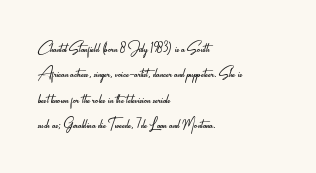
Q: Is the text bold? A: No.
Q: Is the text italic (slanted)? A: Yes.
Q: Is the text underlined? A: No.
Q: How is the paragraph aligned? A: Left-aligned.
Q: Is the spacing between letters normal or unusually wide? A: Normal.
Q: Is the spacing between lines tight, normal or loose? A: Normal.
